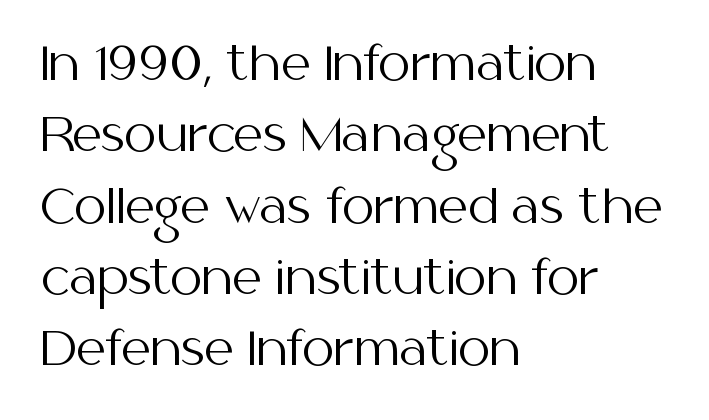
Nope, not italic — everything's standing straight. Vertical spacing — default. The horizontal fit of the characters is conventional and even. The face used here is proportionally spaced, like ordinary book or web type. Letters rest on an invisible, unmarked baseline. The rag falls on the right side of this text block.
